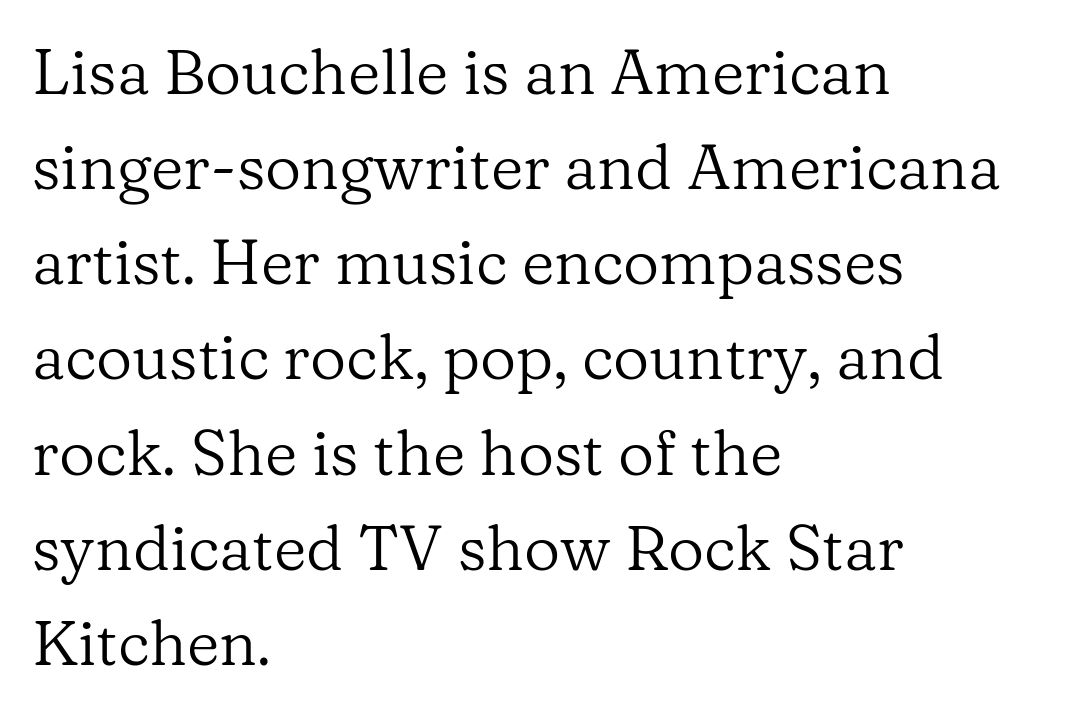
Inter-character spacing is left at the font's built-in metrics. This rendering employs a face with finishing strokes, i.e., a serif. If you drew a ruler down the left edge, every line would touch it. Interline gaps are of average width in this sample. The lettering holds an erect, upright posture throughout. Is this a heavy cut? Hardly; it is regular or lighter.
